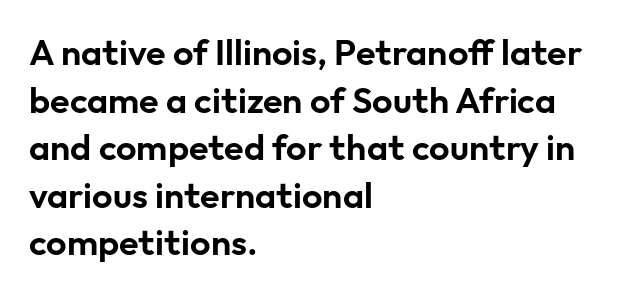
The compositor pushed each line to the left boundary. Decoration check: the copy has no underline. Characters follow at the spacing the type designer built in. A typesetter would mark this as roman, not italic. Notice how descenders clear the ascenders below comfortably — that's standard leading.
